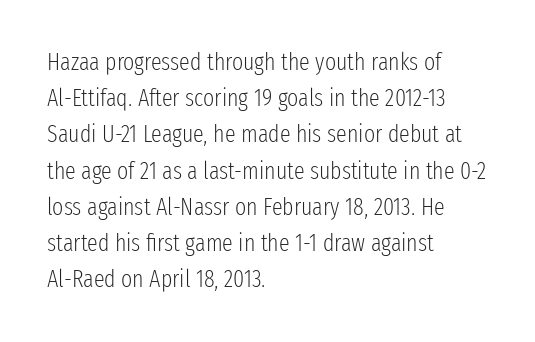
Default kerning and tracking; the words read as compact shapes. Tall strokes in this sample are plumb rather than angled. This rendering uses left alignment, leaving the right contour irregular. Students, observe: this is what conventionally led text looks like. Each stroke keeps to a modest, everyday thickness or less. Honestly, there is no underline to notice here at all.
